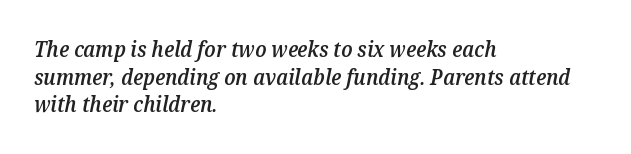
{"italic": "yes", "lean": "right", "slant_degrees": 12, "bold": "semi", "underline": "no", "align": "left", "line_spacing": "normal", "line_spacing_ratio": 1.32, "letter_spacing": "normal", "letter_spacing_em": 0.0, "glyph_px": 21}
